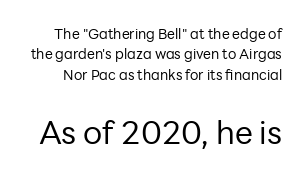
Tall strokes in this sample are plumb rather than angled. You could not count columns in this text — the font is proportionally spaced. This reads as an unemphasized weight, regular at the heaviest. Unlike a traditional serif, this face leaves its strokes unadorned. Characters follow at the spacing the type designer built in.
